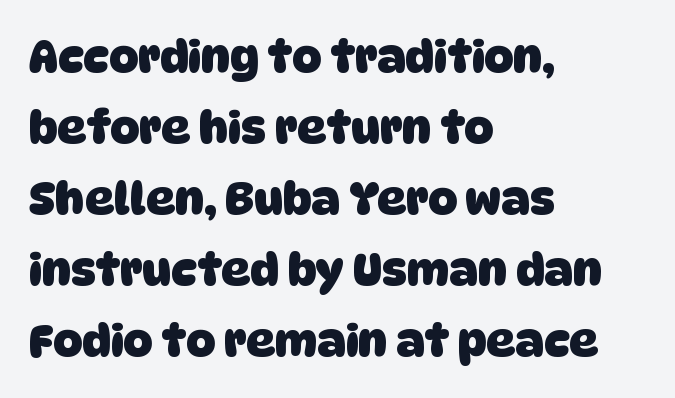
Q: Is the text bold? A: Yes.
Q: Is the typeface a serif or a sans-serif typeface? A: Sans-serif.
Q: Is the text underlined? A: No.
Q: How is the paragraph aligned? A: Left-aligned.
Q: Is the spacing between letters normal or unusually wide? A: Normal.
Q: Is the spacing between lines tight, normal or loose? A: Normal.
Q: Width (condensed, normal, or wide)? A: Normal.
Q: Stroke contrast? A: Low.
Q: x-height? A: Large.
Q: Monospaced? A: No.
